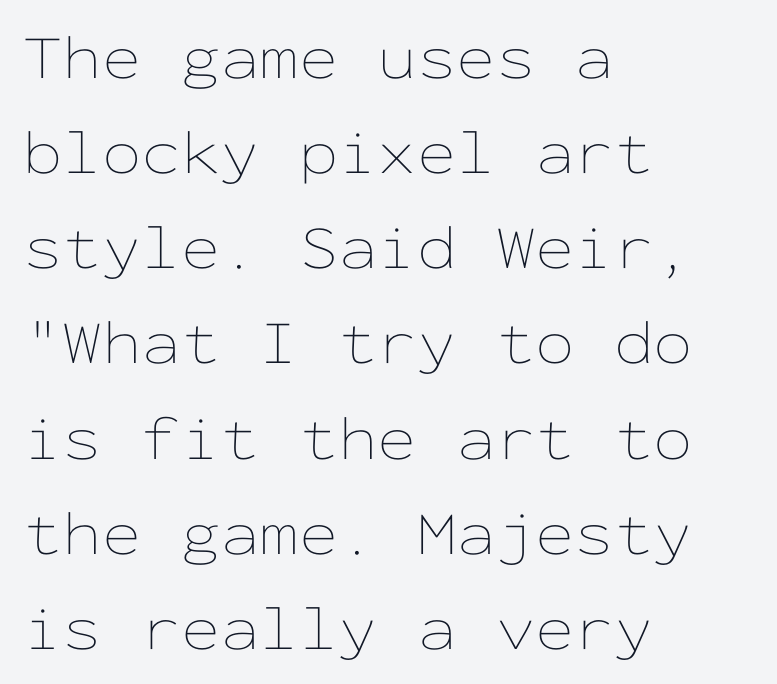
Every character here occupies the same horizontal width, giving the sample a typewriter-like rhythm. A classic flush-left, rag-right setting is used for this passage. There is no visible air inserted between adjacent glyphs. The typeface has the unassuming heft of standard copy or less. These lines were composed using upright roman letters.
